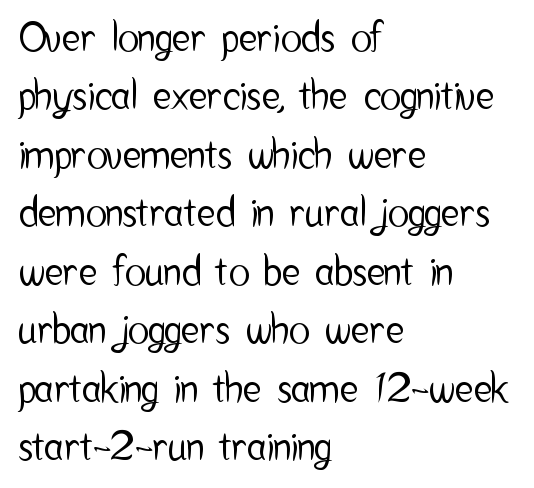
{"serif": "no", "italic": "no", "width": "condensed", "stroke_contrast": "low", "x_height": "medium", "monospaced": "no", "underline": "no", "align": "left", "line_spacing": "normal", "line_spacing_ratio": 1.5, "letter_spacing": "normal", "letter_spacing_em": 0.0, "glyph_px": 39}
